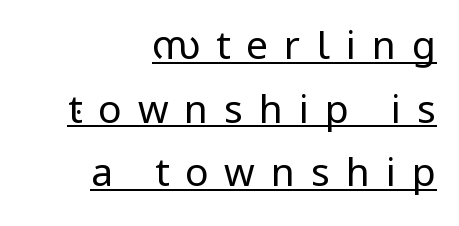
The image shows 39 px regular-weight, condensed sans-serif type, upright; set right-aligned, normal line spacing (1.63x), unusually wide letter spacing (+0.41 em), underlined; low stroke contrast and a large x-height.
